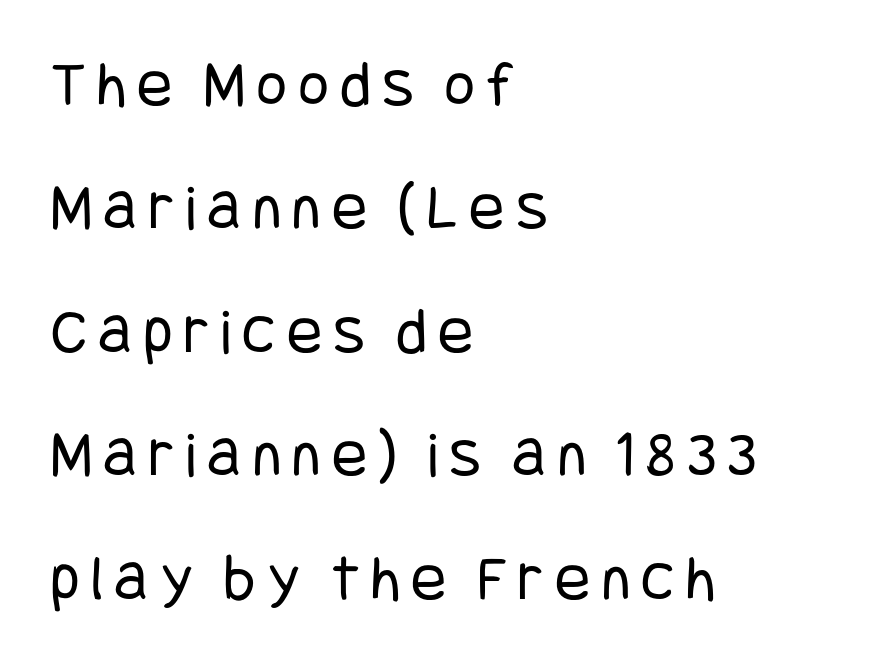
Regarding serifs, this sample does without them. Where is the straight margin? On the left. The strokes carry an ordinary text weight at most. The font's upright variant was chosen for this text.
